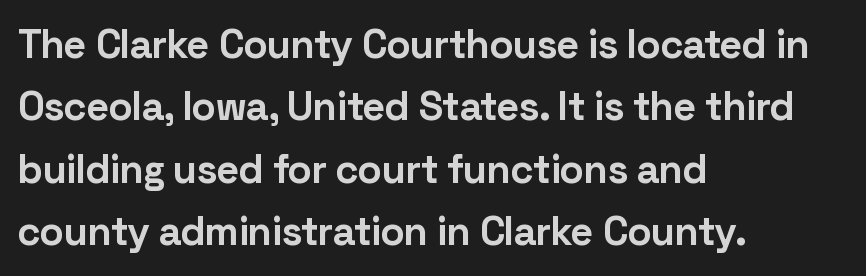
The image shows 40 px bold sans-serif type, upright; set left-aligned, normal line spacing (1.56x), normal letter spacing, not underlined; low stroke contrast and a medium x-height.
